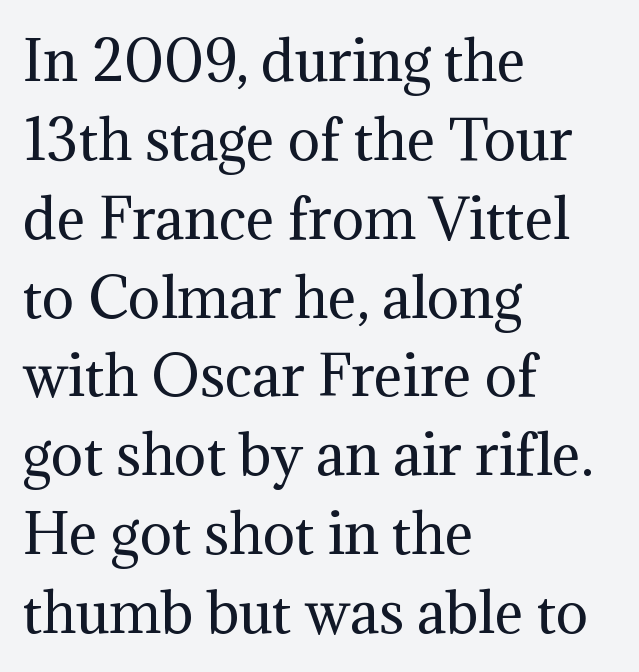
{"serif": "yes", "italic": "no", "bold": "no", "weight": "regular", "width": "normal", "stroke_contrast": "medium", "x_height": "medium", "monospaced": "no", "underline": "no", "align": "left", "line_spacing": "normal", "line_spacing_ratio": 1.46, "letter_spacing": "normal", "letter_spacing_em": 0.0, "glyph_px": 54}
